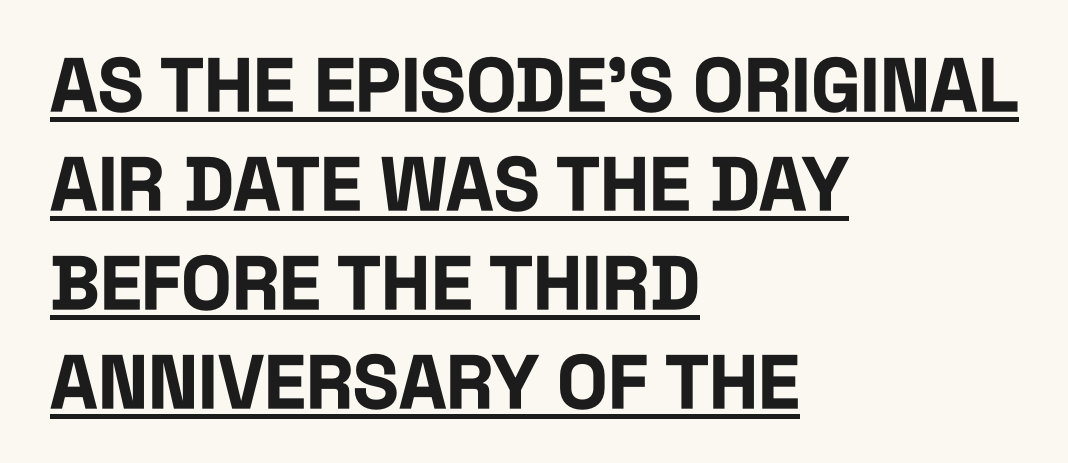
{"serif": "no", "italic": "no", "bold": "yes", "weight": "bold", "width": "condensed", "stroke_contrast": "low", "x_height": "large", "monospaced": "no", "underline": "yes", "align": "left", "line_spacing": "normal", "line_spacing_ratio": 1.32, "letter_spacing": "normal", "letter_spacing_em": 0.0, "glyph_px": 75}
